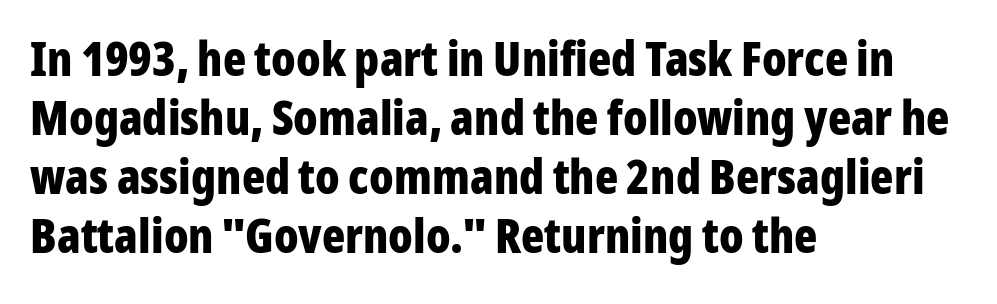
The image shows 48 px bold, condensed sans-serif type, upright; set left-aligned, line spacing 1.23x, normal letter spacing, not underlined; low stroke contrast and a medium x-height.
